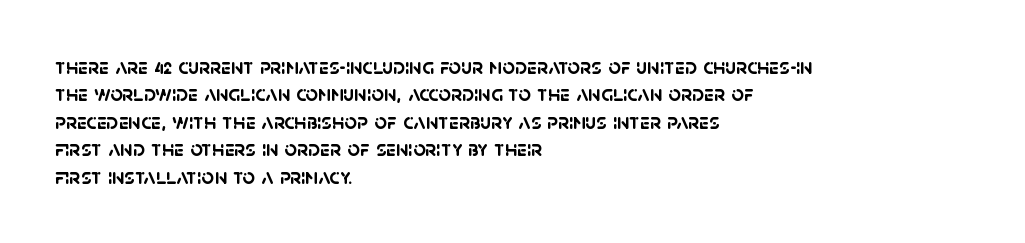
The lines sit at an ordinary, default distance from one another. Has an underline been added? It has not. As a designer I'd log this as weight 700, bold. Reading down the block, your eye returns to a fixed left position each line. Nobody touched the tracking dial on this one.
